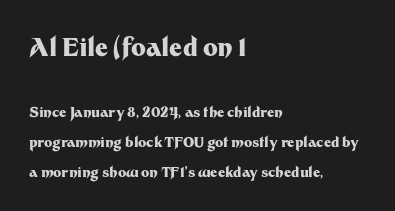
{"italic": "no", "bold": "yes", "underline": "no", "align": "left", "line_spacing": "loose", "line_spacing_ratio": 2.13, "letter_spacing": "normal", "letter_spacing_em": 0.0, "larger_block": "first", "size_ratio": 1.79, "glyph_px": 25}
